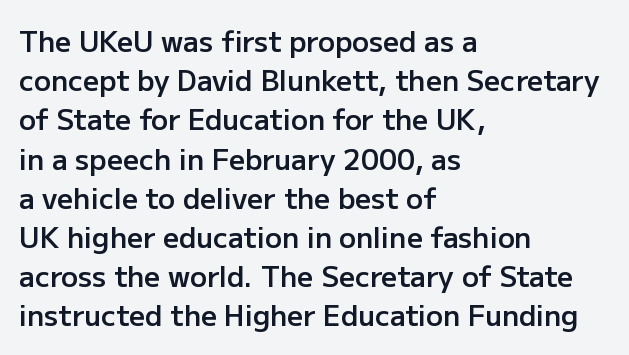
Q: Is the text bold? A: Semi-bold.
Q: Is the text italic (slanted)? A: No, it is upright.
Q: Is the typeface a serif or a sans-serif typeface? A: Sans-serif.
Q: Is the text underlined? A: No.
Q: How is the paragraph aligned? A: Left-aligned.
Q: Is the spacing between letters normal or unusually wide? A: Normal.
Q: Is the spacing between lines tight, normal or loose? A: Normal.
Q: Width (condensed, normal, or wide)? A: Normal.
Q: Stroke contrast? A: Low.
Q: x-height? A: Medium.
Q: Monospaced? A: No.
